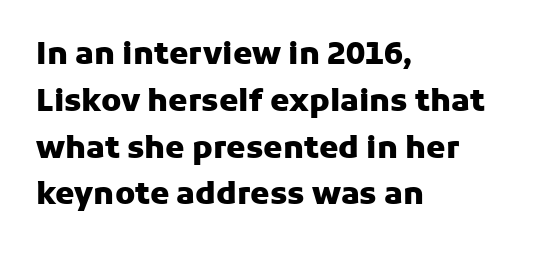
Q: Is the text bold? A: Yes.
Q: Is the text italic (slanted)? A: No, it is upright.
Q: Is the typeface a serif or a sans-serif typeface? A: Sans-serif.
Q: Is the text underlined? A: No.
Q: How is the paragraph aligned? A: Left-aligned.
Q: Is the spacing between letters normal or unusually wide? A: Normal.
Q: Is the spacing between lines tight, normal or loose? A: Normal.
Q: Width (condensed, normal, or wide)? A: Normal.
Q: Stroke contrast? A: Low.
Q: x-height? A: Medium.
Q: Monospaced? A: No.
